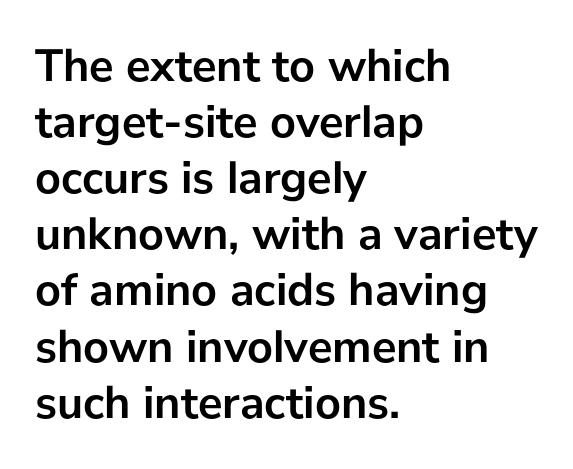
The image shows 46 px semibold sans-serif type, upright; set left-aligned, line spacing 1.22x, normal letter spacing, not underlined; low stroke contrast and a medium x-height.
